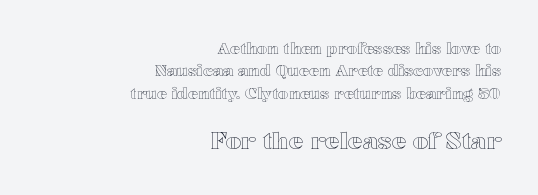
Q: Is the text italic (slanted)? A: No, it is upright.
Q: Is the text underlined? A: No.
Q: How is the paragraph aligned? A: Right-aligned.
Q: Is the spacing between letters normal or unusually wide? A: Normal.
Q: Is the spacing between lines tight, normal or loose? A: Normal.
Q: Which block of text is set in a larger size, the first (top) or the second (bottom)? A: The second (bottom) one.
